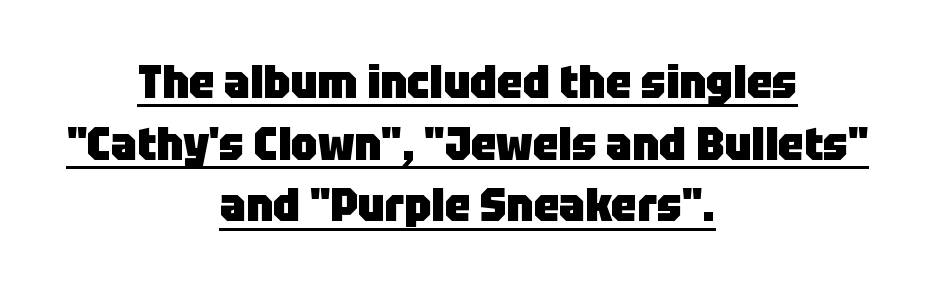
Students, note that the glyphs here touch the page at normal intervals. Students, this is bold: see how much ink each stroke carries. The passage shown is underscored from start to finish. The passage is arranged like a title page — every line centered. This sample keeps an unexceptional amount of space between lines. Varying glyph widths throughout — classic text-font behaviour.
